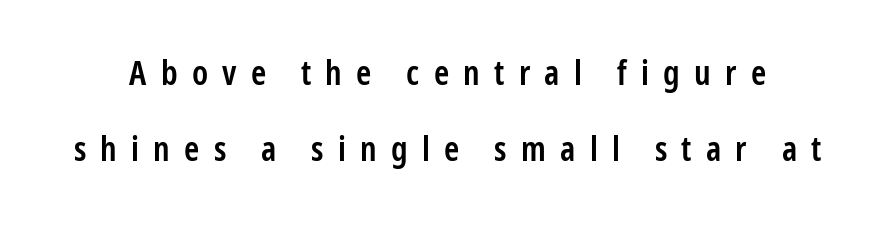
{"serif": "no", "italic": "no", "bold": "semi", "weight": "semibold", "width": "condensed", "stroke_contrast": "low", "x_height": "medium", "monospaced": "no", "underline": "no", "line_spacing": "loose", "line_spacing_ratio": 2.25, "letter_spacing": "wide", "letter_spacing_em": 0.42, "glyph_px": 34}
